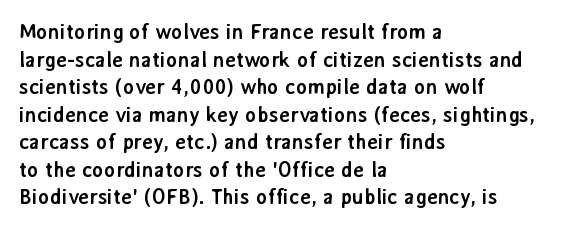
Q: Is the text bold? A: Yes.
Q: Is the text italic (slanted)? A: No, it is upright.
Q: Is the text underlined? A: No.
Q: How is the paragraph aligned? A: Left-aligned.
Q: Is the spacing between letters normal or unusually wide? A: Normal.
Q: Is the spacing between lines tight, normal or loose? A: Normal.
